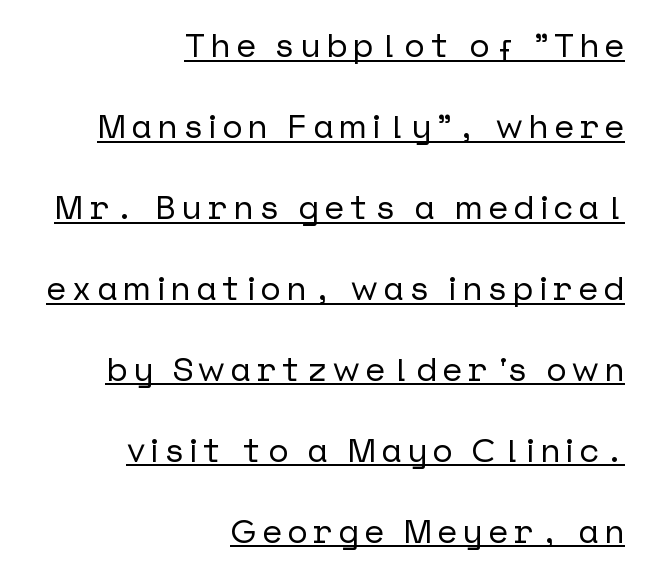
Q: Is the text italic (slanted)? A: No, it is upright.
Q: Is the typeface a serif or a sans-serif typeface? A: Sans-serif.
Q: Is the text underlined? A: Yes.
Q: How is the paragraph aligned? A: Right-aligned.
Q: Is the spacing between lines tight, normal or loose? A: Loose.
Q: Width (condensed, normal, or wide)? A: Normal.
Q: Stroke contrast? A: Low.
Q: x-height? A: Medium.
